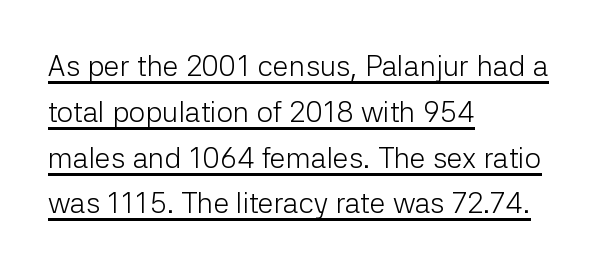
{"serif": "no", "italic": "no", "bold": "no", "weight": "light", "width": "normal", "stroke_contrast": "low", "x_height": "medium", "monospaced": "no", "underline": "yes", "align": "left", "line_spacing": "normal", "line_spacing_ratio": 1.58, "letter_spacing": "normal", "letter_spacing_em": 0.0, "glyph_px": 29}
